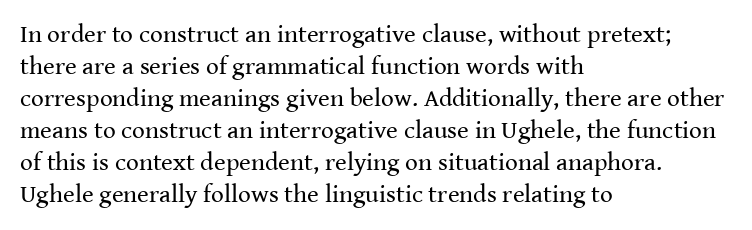
The image shows 25 px text type, upright; set left-aligned, normal line spacing (1.28x), normal letter spacing, not underlined.
